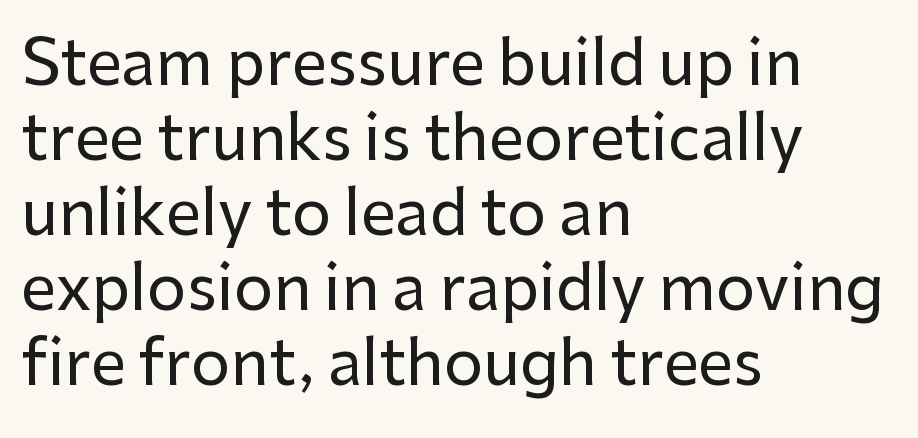
The image shows 62 px sans-serif type, upright; set left-aligned, line spacing 1.21x, normal letter spacing, not underlined; low stroke contrast and a medium x-height.
